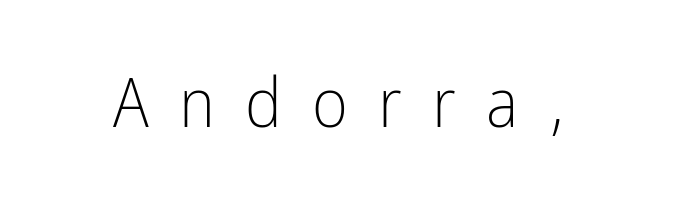
Each stroke keeps to a modest, everyday thickness or less. Is this a fixed-width face? No — the glyphs have proportional, varying widths. Upright lettering throughout. Classification — sans serif.
